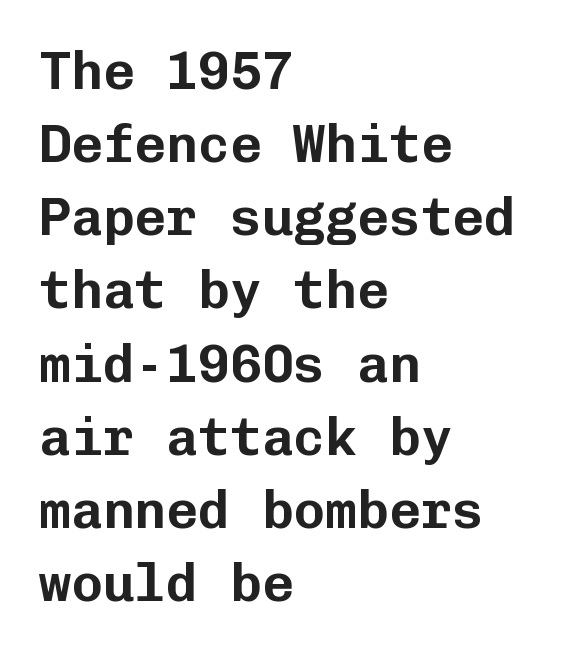
Grotesque or geometric, the face here clearly has no serifs. Every character here occupies the same horizontal width, giving the sample a typewriter-like rhythm. Caption: multi-line text, flush left, ragged right. It's the straight-up-and-down kind of type. Observe the ordinary spacing: letters are neighbours, not strangers.
